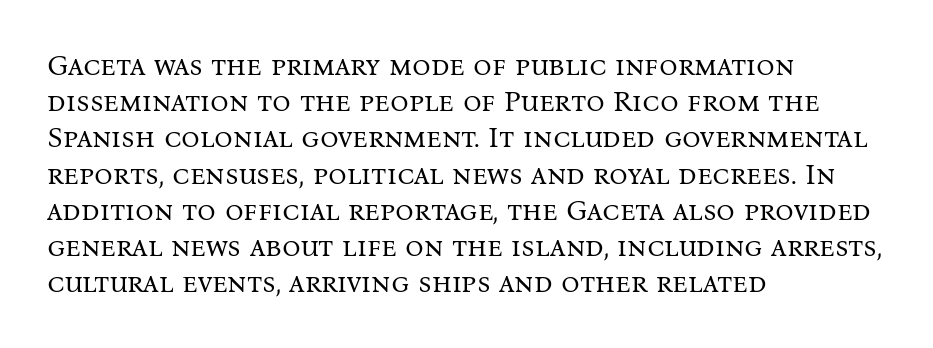
Vertical stems look standard width or narrower in stroke. Style check: upright. Baseline-to-baseline distance is the conventional proportion of letter height. Nothing unusual about the tracking: characters are spaced as the font intends.
